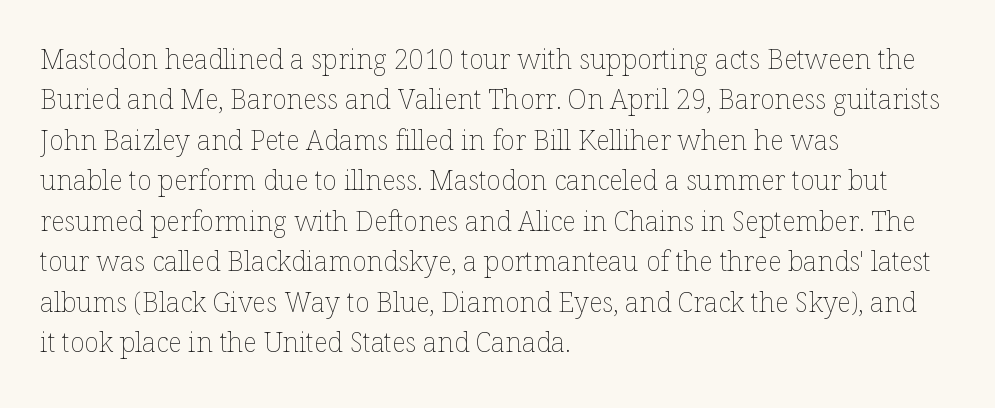
The passage shown stacks its lines at a standard gap. Students, note that the glyphs here touch the page at normal intervals. This reads as an unemphasized weight, regular at the heaviest. Typeset ragged right — the left edge is the straight one. No italicization has been applied; the sample stays upright.
